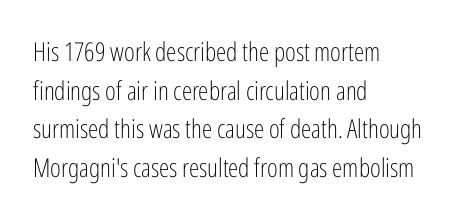
{"italic": "no", "bold": "no", "underline": "no", "align": "left", "line_spacing": "normal", "line_spacing_ratio": 1.49, "letter_spacing": "normal", "letter_spacing_em": 0.0, "glyph_px": 26}
